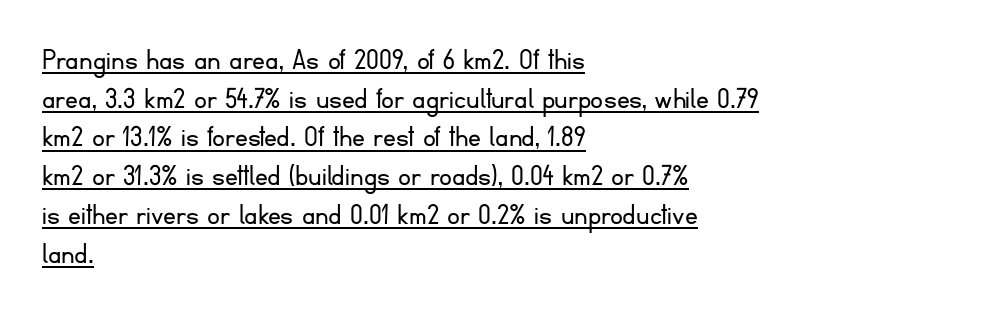
The image shows 32 px light sans-serif type, upright; set left-aligned, line spacing 1.21x, normal letter spacing, underlined; low stroke contrast and a small x-height.
